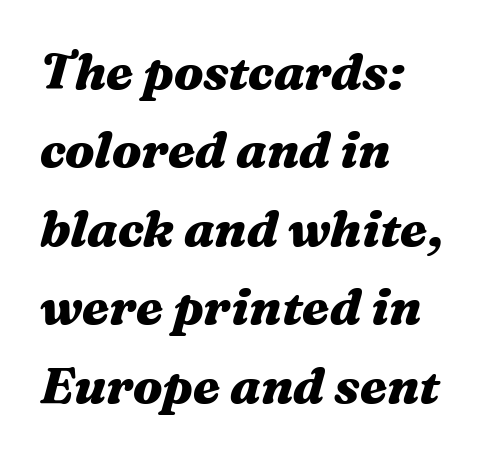
Q: Is the text bold? A: Yes.
Q: Is the text italic (slanted)? A: Yes, it leans right by about 16 degrees.
Q: Is the text underlined? A: No.
Q: How is the paragraph aligned? A: Left-aligned.
Q: Is the spacing between letters normal or unusually wide? A: Normal.
Q: Is the spacing between lines tight, normal or loose? A: Normal.
Q: Width (condensed, normal, or wide)? A: Wide.
Q: Stroke contrast? A: Medium.
Q: x-height? A: Medium.
Q: Monospaced? A: No.
